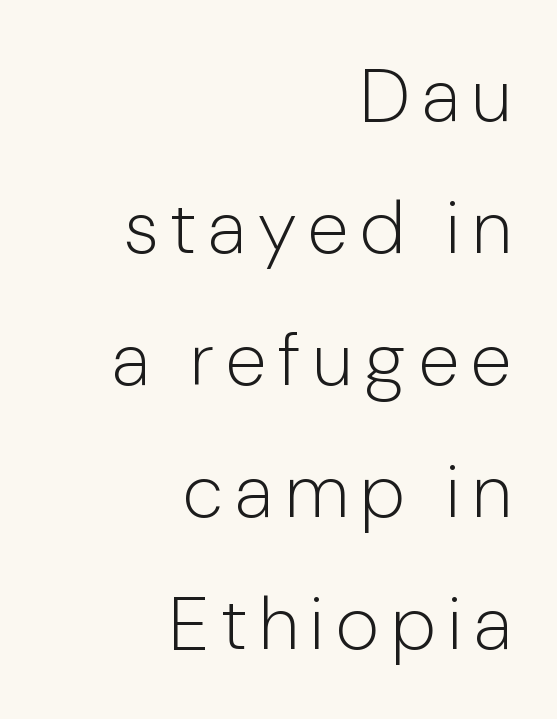
The letters advance in unequal steps, a hallmark of proportional type. Stroke mass is kept to a normal reading level or below. Nothing sits at the stroke ends, so this counts as sans-serif. The rag falls on the left side of this text block. Bare-footed words on every line.
